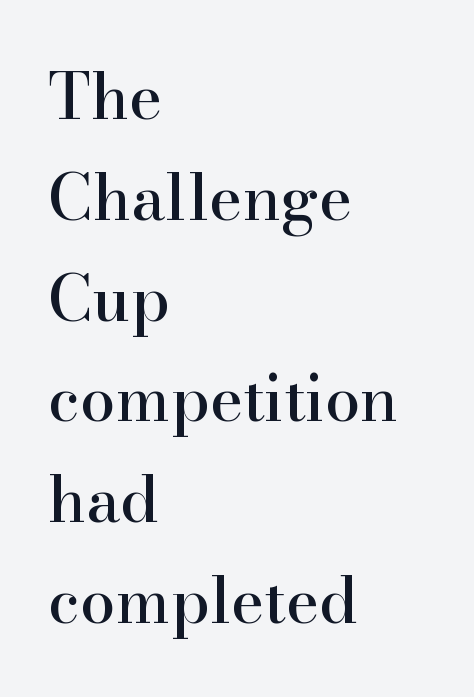
Q: Is the text italic (slanted)? A: No, it is upright.
Q: Is the typeface a serif or a sans-serif typeface? A: Serif.
Q: Is the text underlined? A: No.
Q: How is the paragraph aligned? A: Left-aligned.
Q: Is the spacing between letters normal or unusually wide? A: Normal.
Q: Is the spacing between lines tight, normal or loose? A: Normal.
Q: Width (condensed, normal, or wide)? A: Normal.
Q: Stroke contrast? A: High.
Q: x-height? A: Small.
Q: Monospaced? A: No.
